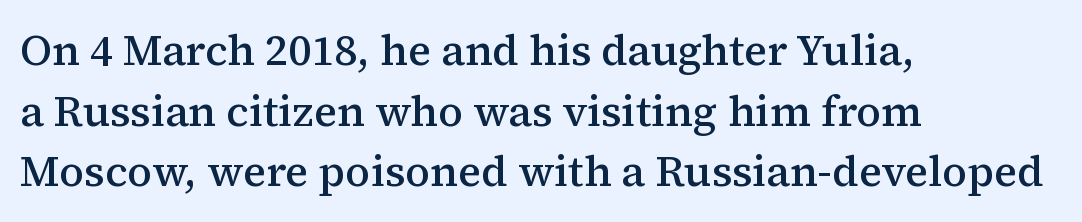
{"serif": "yes", "italic": "no", "bold": "semi", "weight": "semibold", "width": "normal", "stroke_contrast": "medium", "x_height": "medium", "monospaced": "no", "underline": "no", "align": "left", "line_spacing": "normal", "line_spacing_ratio": 1.41, "letter_spacing": "normal", "letter_spacing_em": 0.0, "glyph_px": 43}
